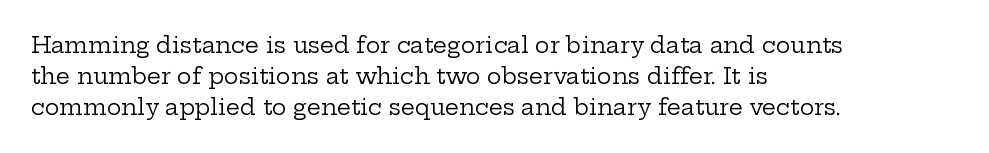
Q: Is the text bold? A: No.
Q: Is the text italic (slanted)? A: No, it is upright.
Q: Is the text underlined? A: No.
Q: How is the paragraph aligned? A: Left-aligned.
Q: Is the spacing between letters normal or unusually wide? A: Normal.
Q: Is the spacing between lines tight, normal or loose? A: Normal.
